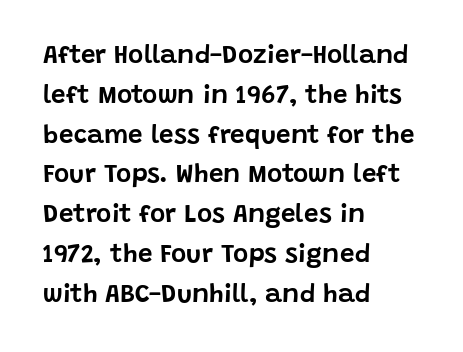
Q: Is the text italic (slanted)? A: No, it is upright.
Q: Is the text underlined? A: No.
Q: How is the paragraph aligned? A: Left-aligned.
Q: Is the spacing between letters normal or unusually wide? A: Normal.
Q: Is the spacing between lines tight, normal or loose? A: Normal.
